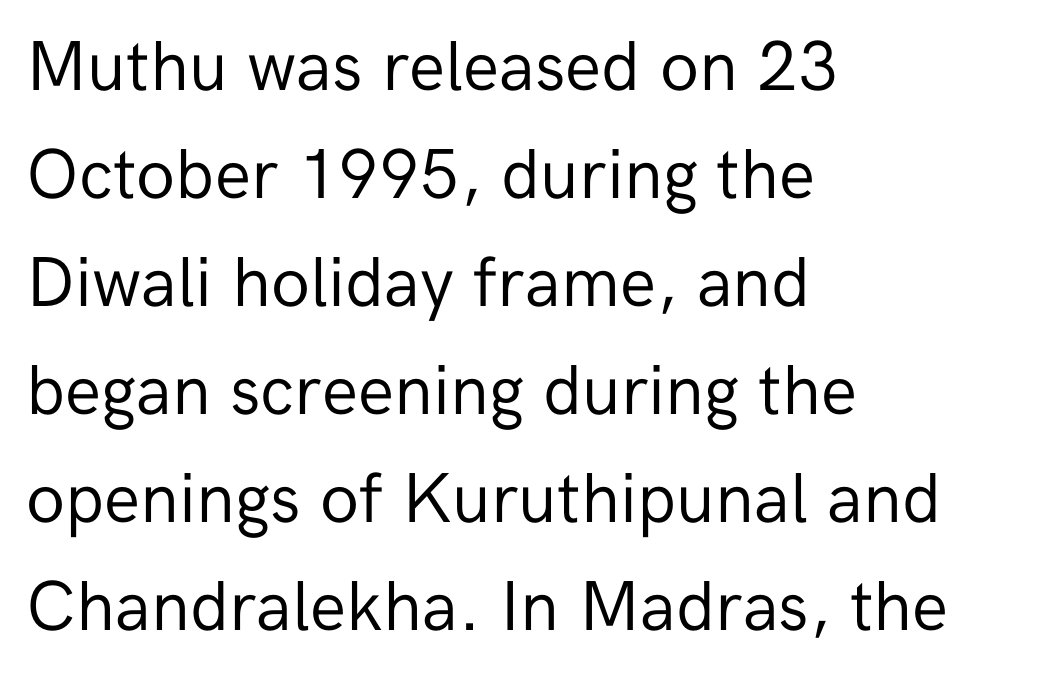
The image shows 71 px regular-weight sans-serif type, upright; set left-aligned, normal line spacing (1.52x), normal letter spacing, not underlined; low stroke contrast and a medium x-height.
